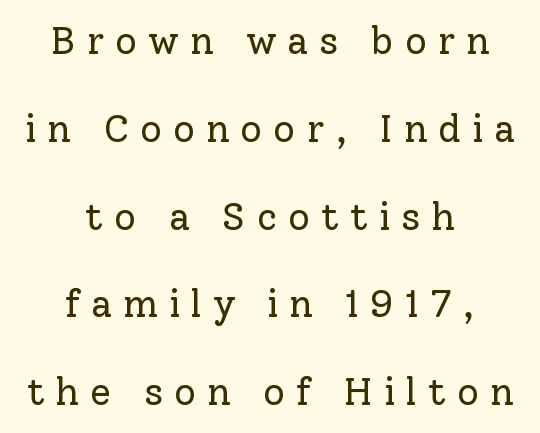
{"serif": "yes", "italic": "no", "bold": "no", "weight": "regular", "width": "normal", "stroke_contrast": "low", "x_height": "medium", "monospaced": "no", "underline": "no", "align": "center", "line_spacing": "loose", "line_spacing_ratio": 2.31, "letter_spacing": "wide", "letter_spacing_em": 0.29, "glyph_px": 38}
